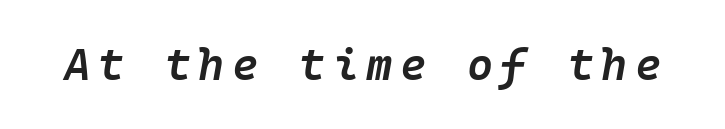
{"italic": "yes", "lean": "right", "slant_degrees": 10, "bold": "semi", "weight": "semibold", "width": "normal", "stroke_contrast": "low", "x_height": "medium", "underline": "no", "glyph_px": 45}
